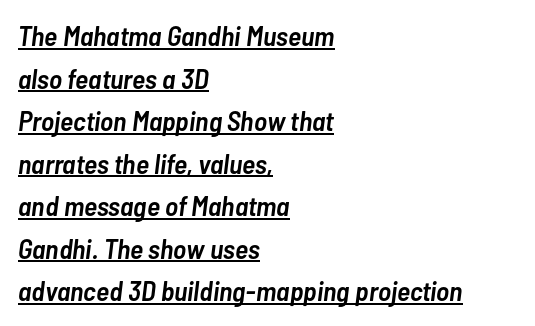
The image shows 28 px semibold, condensed type, italic (leaning right); set left-aligned, normal line spacing (1.52x), normal letter spacing, underlined; low stroke contrast and a medium x-height.
